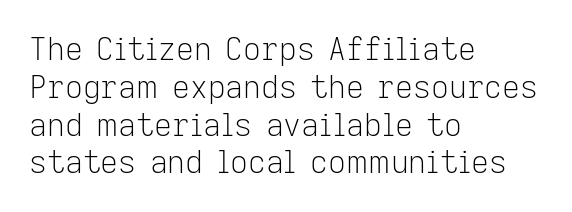
A quiet, ordinary-to-light weight characterises the typeface. The rendering shows plain stroke endings on the letterforms — a sans-serif design. No extra tracking has been applied to these lines. Letters rest on an invisible, unmarked baseline. The passage shown is typed in a proportional face where columns would drift. The lettering holds an erect, upright posture throughout.
